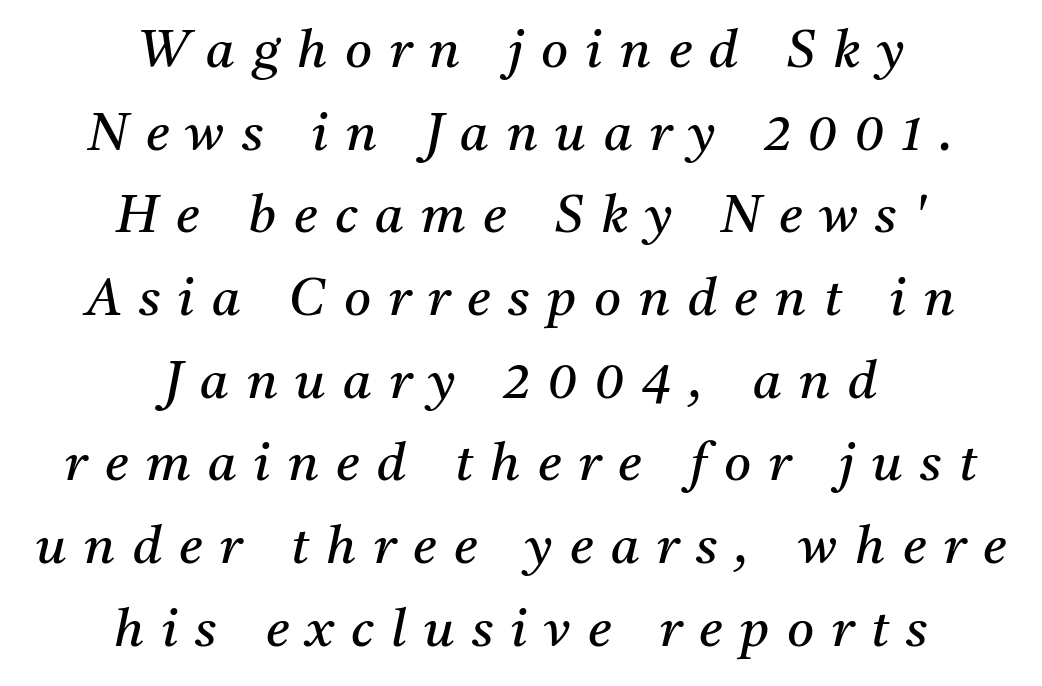
The space beneath each line is pristine and unruled. Compared with a typical body face, this is equally light or lighter still. If you measured baseline to baseline, you'd find a middling distance. You could not count columns in this text — the font is proportionally spaced. The specimen reads as italic at a glance. The passage is arranged like a title page — every line centered.
